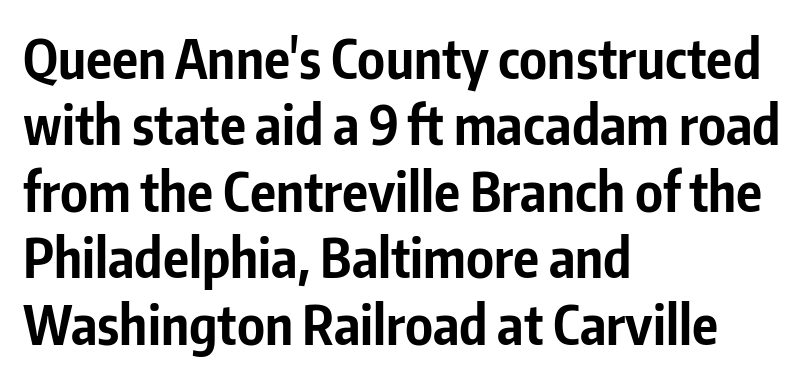
{"serif": "no", "italic": "no", "bold": "yes", "weight": "bold", "width": "condensed", "stroke_contrast": "low", "x_height": "medium", "monospaced": "no", "underline": "no", "align": "left", "line_spacing_ratio": 1.23, "letter_spacing": "normal", "letter_spacing_em": 0.0, "glyph_px": 54}
